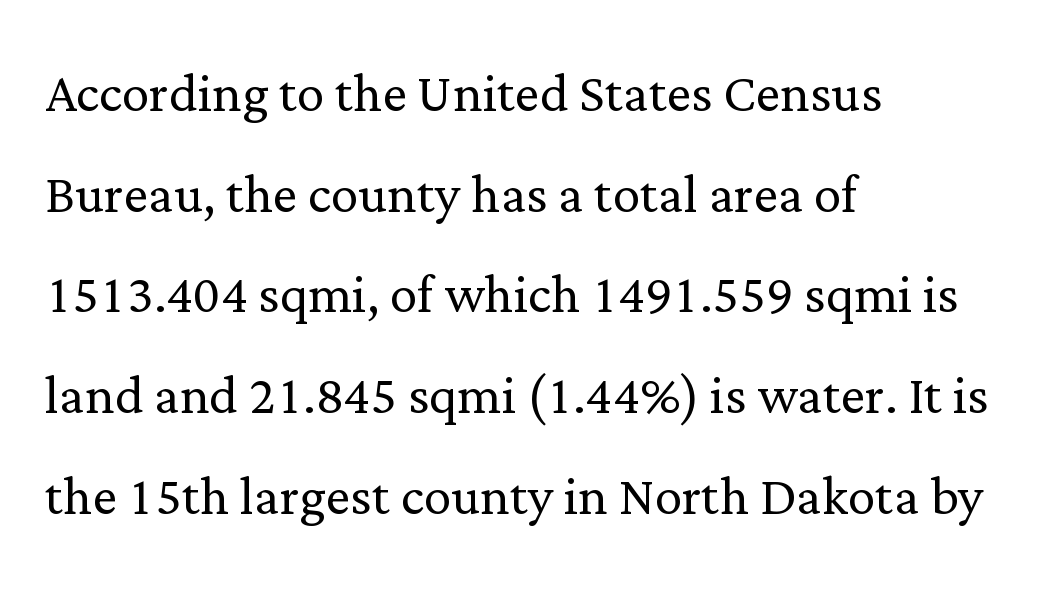
The image shows 69 px light serif type, upright; set left-aligned, normal line spacing (1.46x), normal letter spacing, not underlined; low stroke contrast and a medium x-height.
